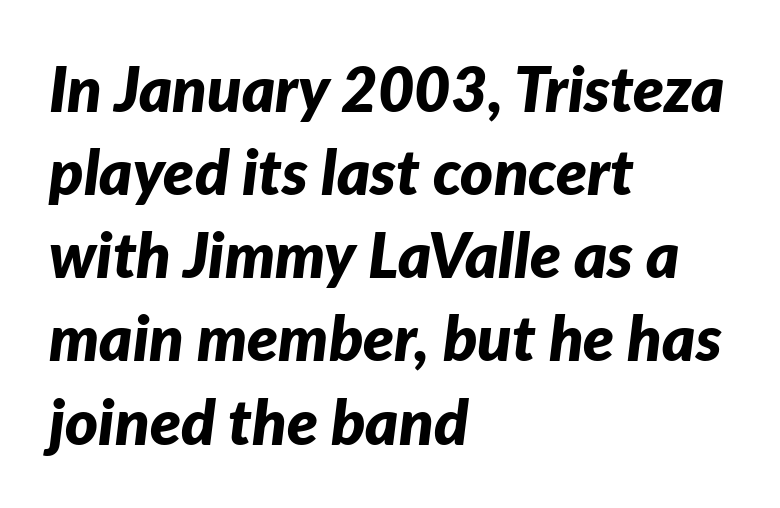
Rule under the text: the space is simply empty. The face used here is proportionally spaced, like ordinary book or web type. Notice how descenders clear the ascenders below comfortably — that's standard leading. A typesetter would mark this as italic.
